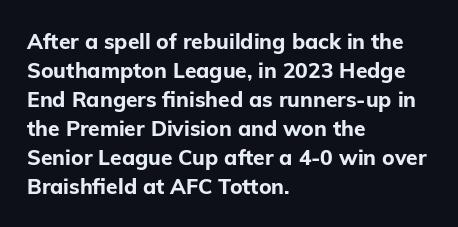
{"italic": "no", "bold": "yes", "underline": "no", "align": "left", "line_spacing": "normal", "line_spacing_ratio": 1.38, "letter_spacing": "normal", "letter_spacing_em": 0.0, "glyph_px": 21}
